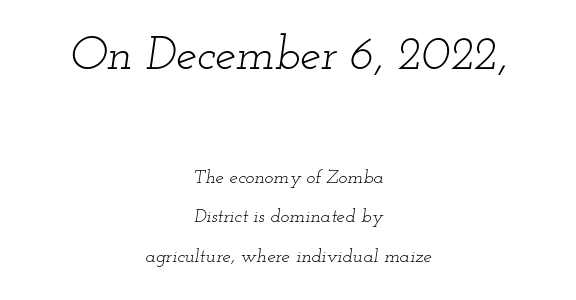
Type without underlining. These lines keep a tight, regular rhythm from letter to letter. The composition opens big and finishes small. The text carries the slant typical of an italic or oblique font. Quick note: interline space is abundant.
